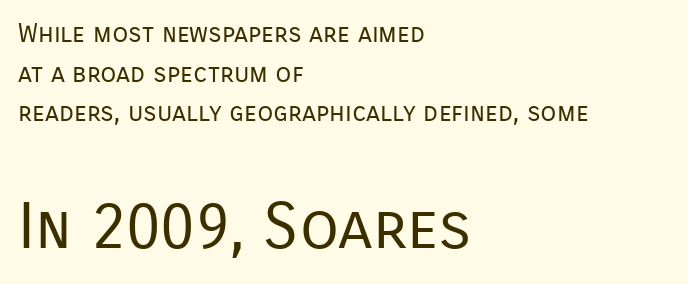
{"serif": "no", "italic": "no", "bold": "no", "weight": "regular", "width": "normal", "stroke_contrast": "low", "x_height": "medium", "monospaced": "no", "underline": "no", "align": "left", "line_spacing": "normal", "line_spacing_ratio": 1.52, "letter_spacing": "normal", "letter_spacing_em": 0.0, "larger_block": "second", "size_ratio": 2.46, "glyph_px": 64}
